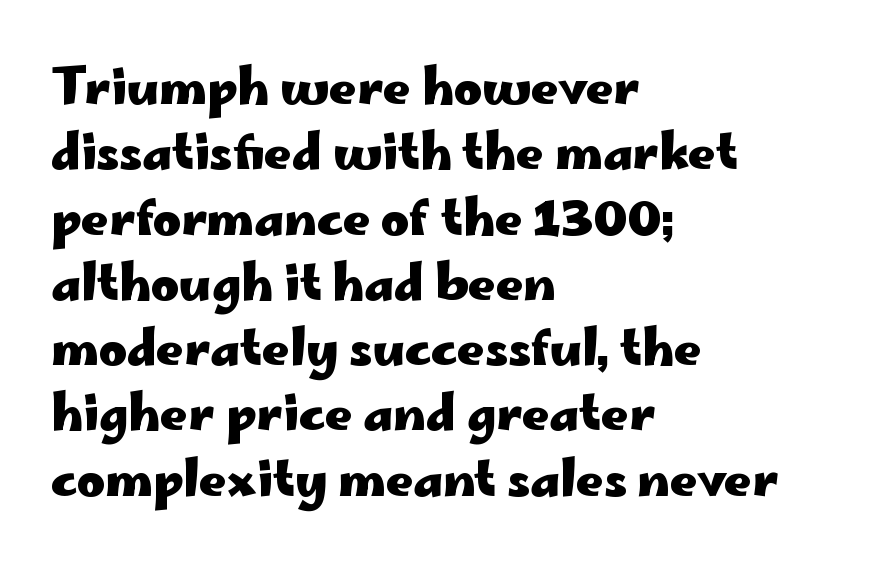
The image shows 48 px heavy, wide sans-serif type, upright; set left-aligned, normal line spacing (1.36x), normal letter spacing, not underlined; low stroke contrast and a small x-height.
